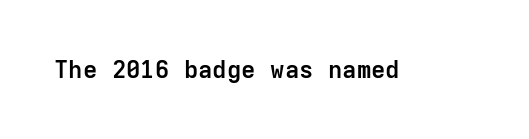
The image shows 24 px bold type, upright; set normal letter spacing, not underlined.
